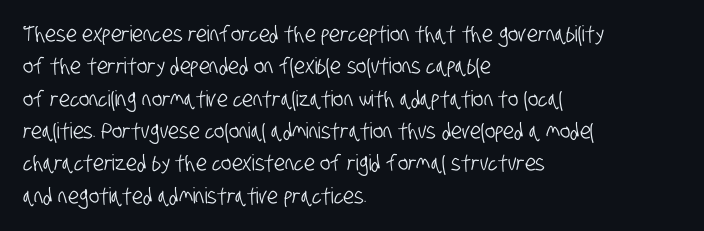
These lines are set flush left with a ragged right edge. Bare-footed words on every line. A typesetter would call this zero additional tracking. Quick note: interline space is typical.
